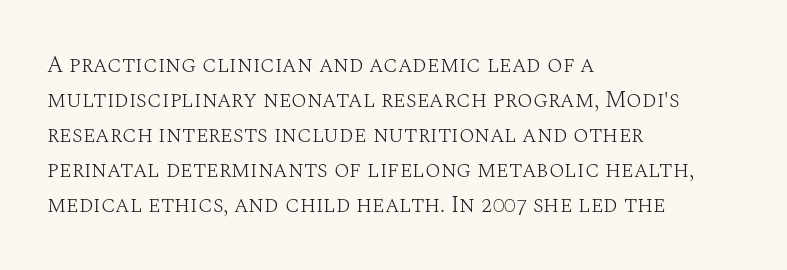
Q: Is the text bold? A: No.
Q: Is the text italic (slanted)? A: No, it is upright.
Q: Is the text underlined? A: No.
Q: How is the paragraph aligned? A: Left-aligned.
Q: Is the spacing between letters normal or unusually wide? A: Normal.
Q: Is the spacing between lines tight, normal or loose? A: Normal.
